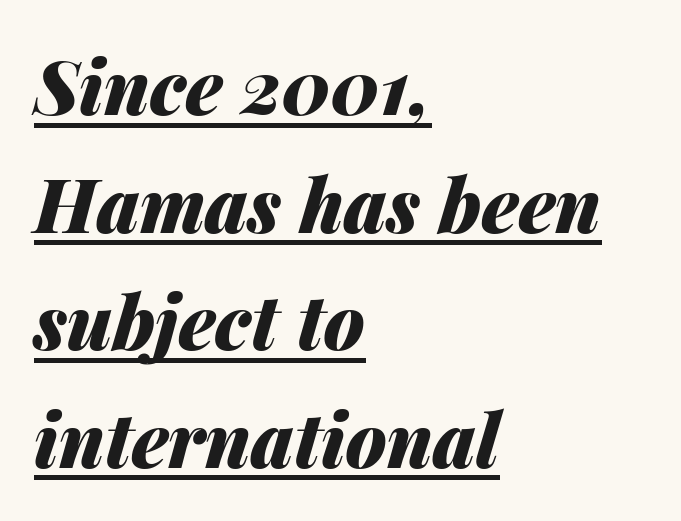
{"italic": "yes", "lean": "right", "slant_degrees": 14, "bold": "yes", "weight": "heavy", "width": "normal", "stroke_contrast": "medium", "x_height": "medium", "monospaced": "no", "underline": "yes", "align": "left", "line_spacing": "normal", "line_spacing_ratio": 1.59, "letter_spacing": "normal", "letter_spacing_em": 0.0, "glyph_px": 74}
